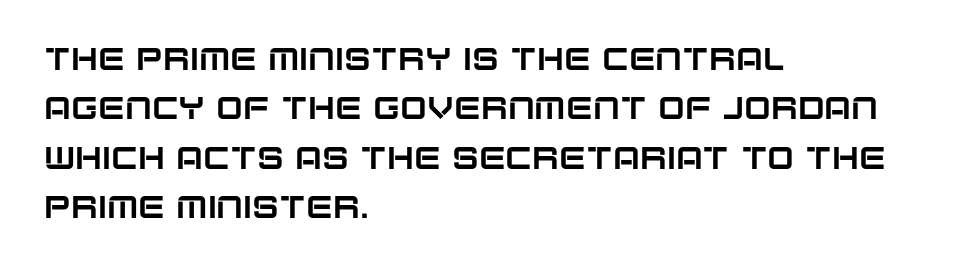
The image shows 32 px sans-serif type, upright; set left-aligned, normal line spacing (1.54x), normal letter spacing, not underlined; low stroke contrast and a large x-height.
